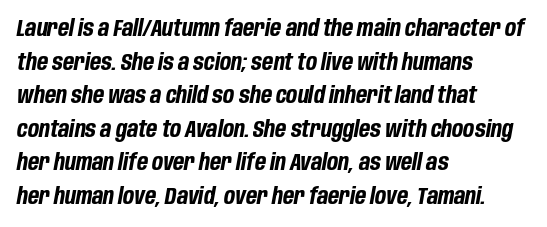
{"italic": "yes", "lean": "right", "slant_degrees": 10, "bold": "yes", "underline": "no", "align": "left", "line_spacing": "normal", "line_spacing_ratio": 1.46, "letter_spacing": "normal", "letter_spacing_em": 0.0, "glyph_px": 23}
